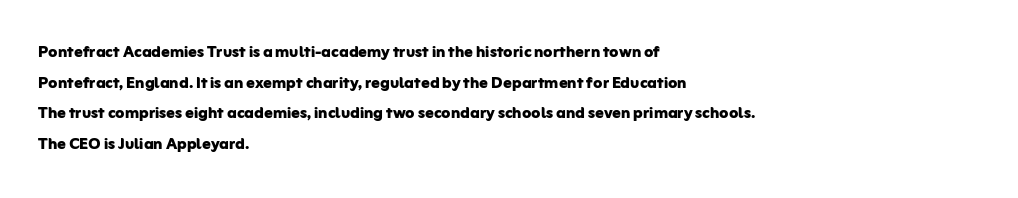
Q: Is the text bold? A: Yes.
Q: Is the text italic (slanted)? A: No, it is upright.
Q: Is the text underlined? A: No.
Q: How is the paragraph aligned? A: Left-aligned.
Q: Is the spacing between letters normal or unusually wide? A: Normal.
Q: Is the spacing between lines tight, normal or loose? A: Normal.
